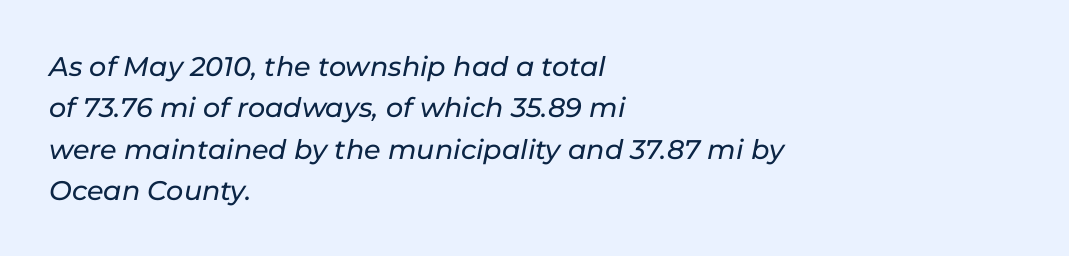
The image shows 27 px text type, italic (leaning right); set left-aligned, normal line spacing (1.53x), normal letter spacing, not underlined.
